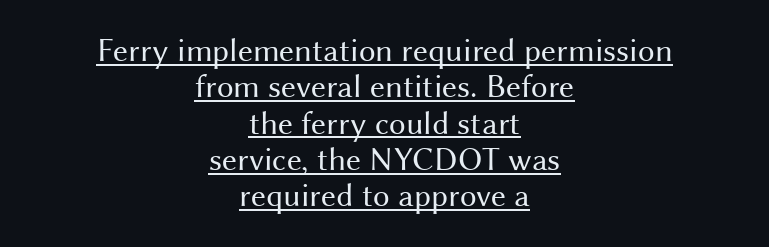
{"serif": "no", "italic": "no", "bold": "no", "weight": "regular", "width": "normal", "stroke_contrast": "medium", "x_height": "medium", "monospaced": "no", "underline": "yes", "align": "center", "line_spacing": "tight", "line_spacing_ratio": 1.1, "letter_spacing": "normal", "letter_spacing_em": 0.0, "glyph_px": 33}
